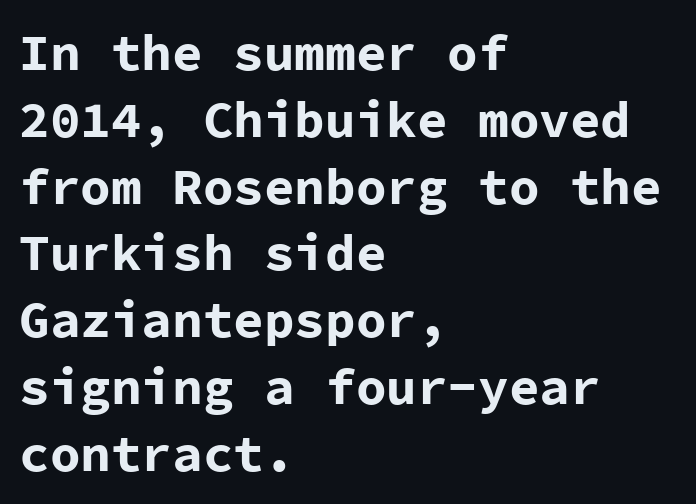
{"serif": "no", "italic": "no", "bold": "yes", "weight": "bold", "width": "normal", "stroke_contrast": "low", "x_height": "medium", "monospaced": "yes", "underline": "no", "align": "left", "line_spacing": "normal", "line_spacing_ratio": 1.31, "letter_spacing": "normal", "letter_spacing_em": 0.0, "glyph_px": 51}
